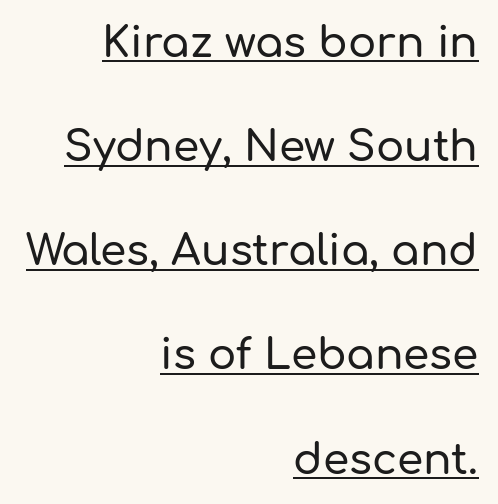
The image shows 42 px sans-serif type, upright; set right-aligned, loose line spacing (2.48x), normal letter spacing, underlined; low stroke contrast and a medium x-height.
